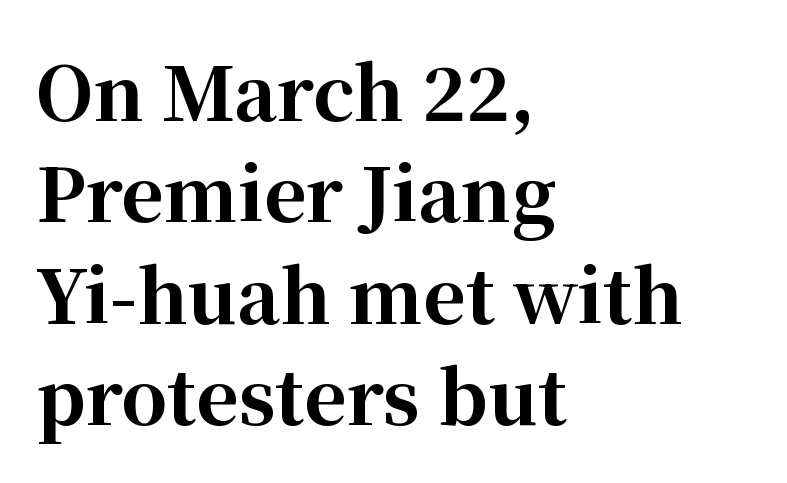
Rule under the text: the space is simply empty. Are there feet on the stems? There are — it's a serif. Students, this is bold: see how much ink each stroke carries. Short note: letters normally spaced. This sample has the flowing, uneven cadence of proportional lettering.
